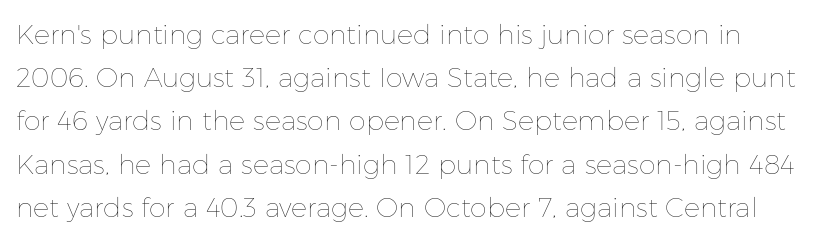
Style check: upright. Is the stroke heavy? The answer is a plain regular-or-lighter. Rule under the text: the space is simply empty. The line-height multiplier appears to be the usual default. Observe the ordinary spacing: letters are neighbours, not strangers.
